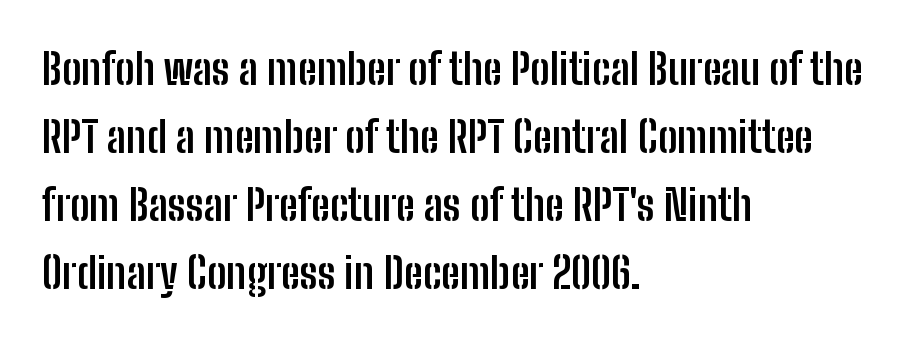
The font family rendered here belongs to the sans-serif group. Is this a fixed-width face? No — the glyphs have proportional, varying widths. These lines are set flush left with a ragged right edge. The line texture is even and compact thanks to regular tracking. Honestly, the row spacing looks completely unremarkable.
